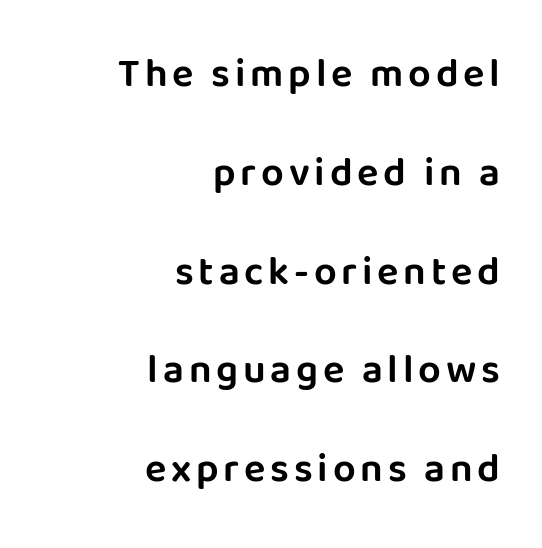
The image shows 40 px sans-serif type, upright; set right-aligned, loose line spacing (2.47x), not underlined; low stroke contrast and a large x-height.
